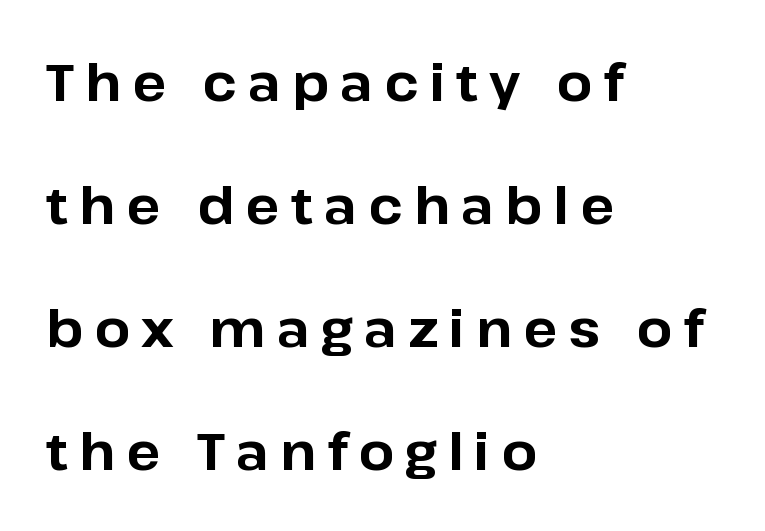
The image shows 51 px bold sans-serif type, upright; set left-aligned, loose line spacing (2.41x), unusually wide letter spacing (+0.22 em), not underlined; low stroke contrast and a medium x-height.
